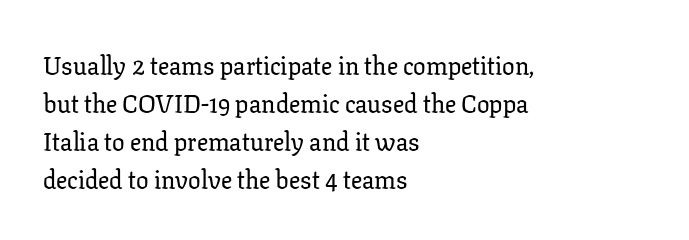
Plain, unruled lines of type. Each word holds together tightly as a unit, with standard inter-letter gaps. Every row of glyphs begins at an identical x-position on the left. Leading matches the norm, producing a regular column.
